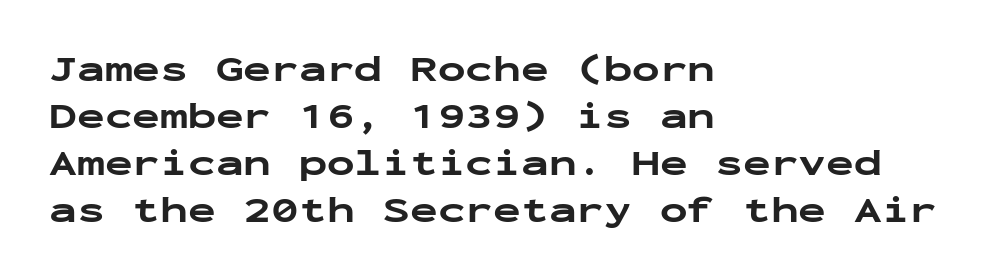
{"serif": "no", "italic": "no", "bold": "yes", "weight": "bold", "width": "wide", "stroke_contrast": "low", "x_height": "medium", "monospaced": "yes", "underline": "no", "align": "left", "line_spacing": "normal", "line_spacing_ratio": 1.27, "letter_spacing": "normal", "letter_spacing_em": 0.0, "glyph_px": 37}
